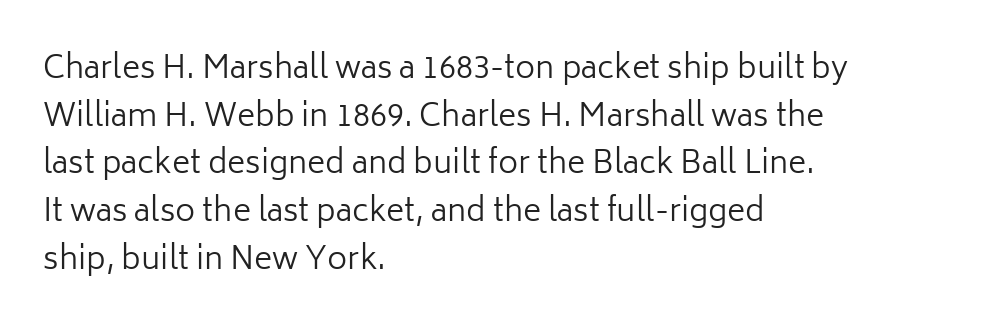
Here the designer chose a conventional face with non-uniform glyph widths. Stroke thickness stays within the range of a standard reading face or lighter. The block of text has a typical density, with ordinary space between rows. You can tell from the bare stems that sans-serif type was used. All the whitespace from short lines collects on the right. In terms of posture, this sample is upright.
